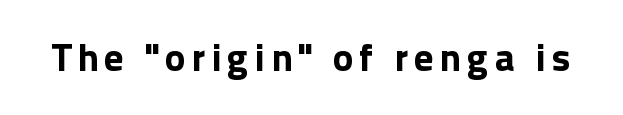
{"serif": "no", "italic": "no", "bold": "yes", "weight": "bold", "width": "normal", "x_height": "medium", "monospaced": "no", "underline": "no", "glyph_px": 39}
